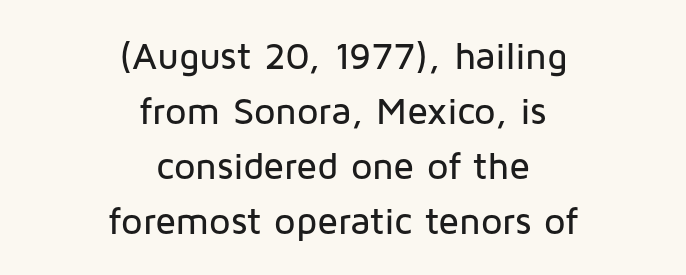
{"serif": "no", "italic": "no", "width": "normal", "stroke_contrast": "low", "x_height": "medium", "monospaced": "no", "underline": "no", "align": "center", "line_spacing": "normal", "line_spacing_ratio": 1.45, "letter_spacing": "normal", "letter_spacing_em": 0.0, "glyph_px": 38}
